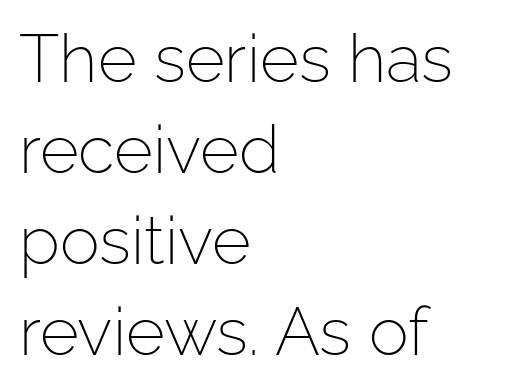
{"serif": "no", "italic": "no", "bold": "no", "weight": "light", "width": "normal", "stroke_contrast": "low", "x_height": "medium", "monospaced": "no", "underline": "no", "align": "left", "line_spacing": "normal", "line_spacing_ratio": 1.36, "letter_spacing": "normal", "letter_spacing_em": 0.0, "glyph_px": 67}
